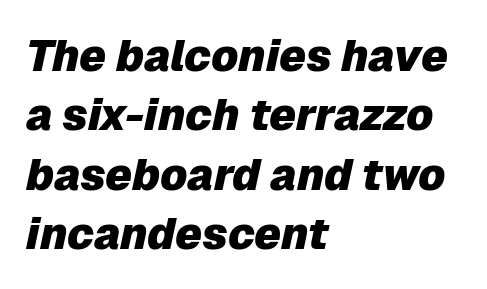
Q: Is the text bold? A: Yes.
Q: Is the text italic (slanted)? A: Yes, it leans right by about 12 degrees.
Q: Is the text underlined? A: No.
Q: How is the paragraph aligned? A: Left-aligned.
Q: Is the spacing between letters normal or unusually wide? A: Normal.
Q: Is the spacing between lines tight, normal or loose? A: Normal.
Q: Width (condensed, normal, or wide)? A: Normal.
Q: Stroke contrast? A: Low.
Q: x-height? A: Medium.
Q: Monospaced? A: No.
